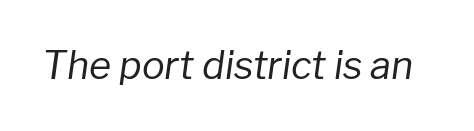
{"italic": "yes", "lean": "right", "slant_degrees": 8, "bold": "no", "weight": "regular", "width": "normal", "stroke_contrast": "low", "x_height": "medium", "monospaced": "no", "underline": "no", "letter_spacing": "normal", "letter_spacing_em": 0.0, "glyph_px": 38}
